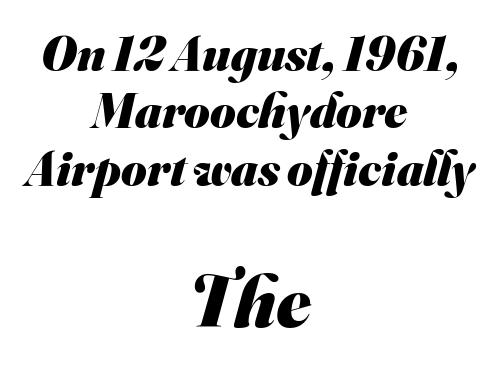
Note: smaller setting up top, larger setting below. Spacing verdict: proportional, widths tailored to each character. What stands out about the letter spacing? Nothing — it is the standard amount. You can tell from the bare stems that sans-serif type was used.
